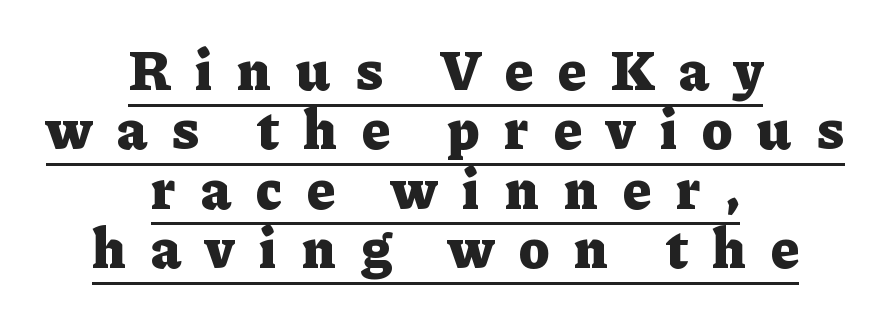
The image shows 57 px heavy serif type, upright; set centered, tight line spacing (1.04x), unusually wide letter spacing (+0.44 em), underlined; low stroke contrast and a medium x-height.
